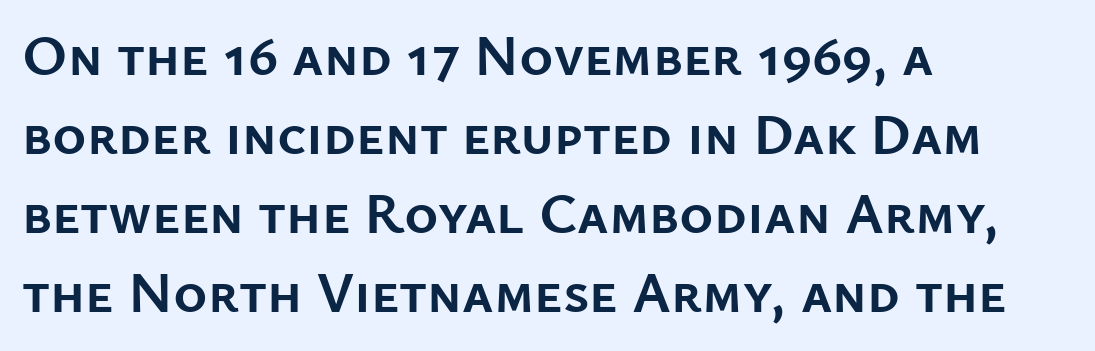
{"serif": "no", "italic": "no", "bold": "yes", "weight": "semibold", "width": "normal", "stroke_contrast": "low", "x_height": "medium", "monospaced": "no", "underline": "no", "align": "left", "line_spacing": "normal", "line_spacing_ratio": 1.36, "letter_spacing": "normal", "letter_spacing_em": 0.0, "glyph_px": 58}
